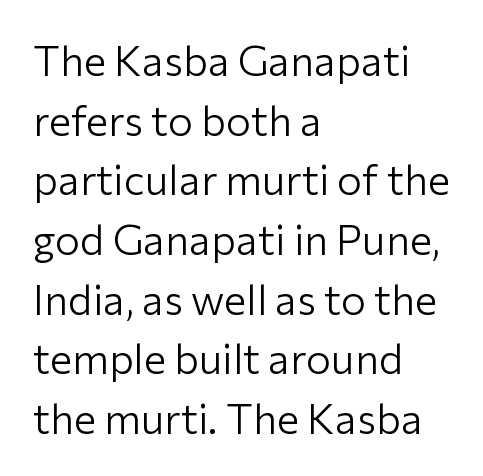
Q: Is the text bold? A: No.
Q: Is the text italic (slanted)? A: No, it is upright.
Q: Is the typeface a serif or a sans-serif typeface? A: Sans-serif.
Q: Is the text underlined? A: No.
Q: How is the paragraph aligned? A: Left-aligned.
Q: Is the spacing between letters normal or unusually wide? A: Normal.
Q: Is the spacing between lines tight, normal or loose? A: Normal.
Q: Width (condensed, normal, or wide)? A: Normal.
Q: Stroke contrast? A: Low.
Q: x-height? A: Medium.
Q: Monospaced? A: No.
